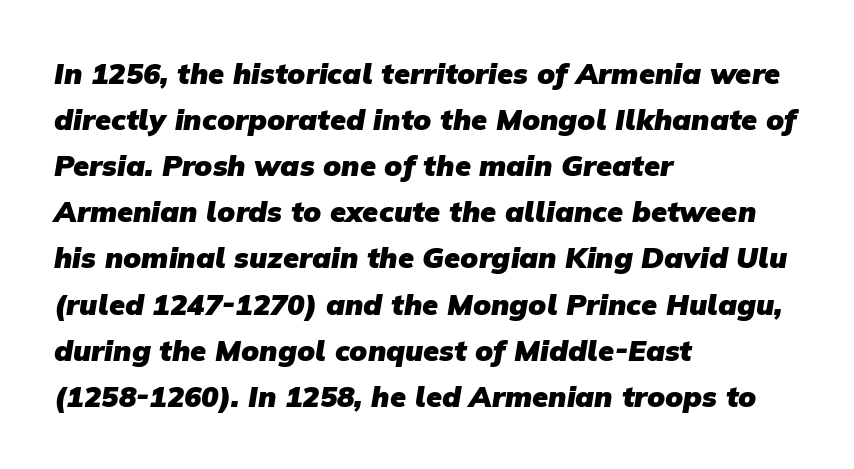
What kind of face is this? One without serifs — a sans. One-word summary of the alignment: left. Spacing verdict: proportional, widths tailored to each character. In terms of leading, this rendering sits right in the middle. A dark, heavy texture on the line: the type is bold. Letter spacing: default.
